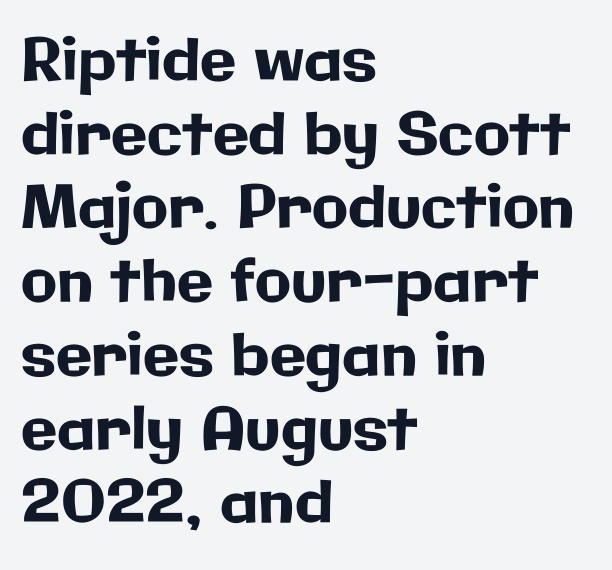
{"serif": "no", "italic": "no", "width": "normal", "stroke_contrast": "low", "x_height": "medium", "monospaced": "no", "underline": "no", "align": "left", "line_spacing": "normal", "line_spacing_ratio": 1.25, "letter_spacing": "normal", "letter_spacing_em": 0.0, "glyph_px": 59}
